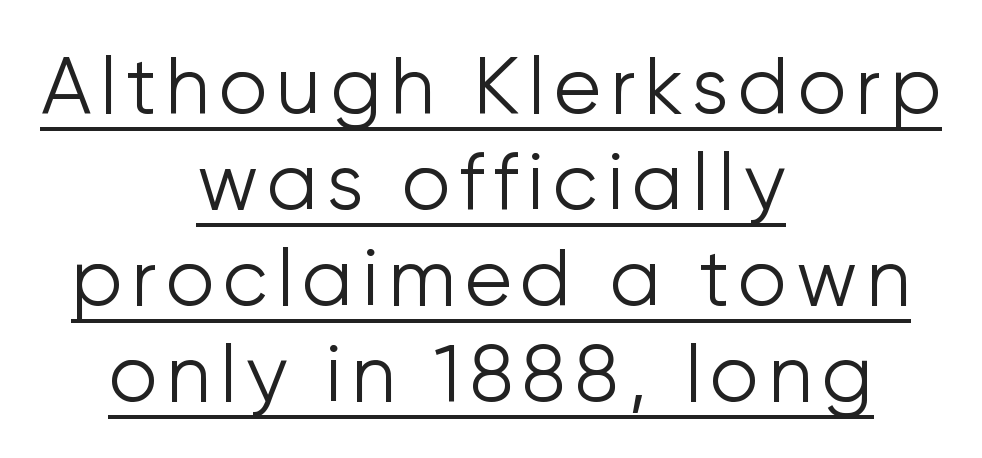
The image shows 78 px light sans-serif type, upright; set centered, line spacing 1.23x, underlined; low stroke contrast and a medium x-height.
